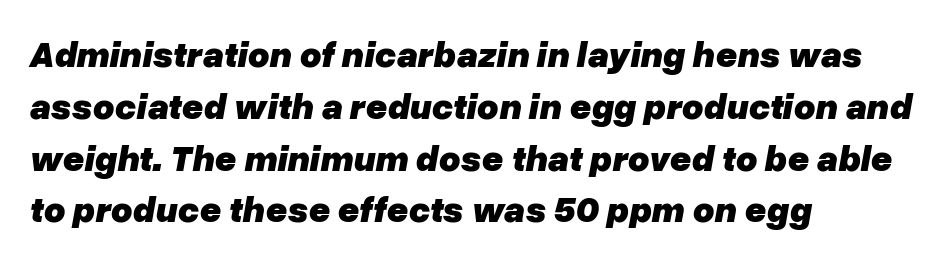
Vertical spacing — default. This is heavy type, rendered in bold. Spacing between characters is what you'd get straight out of the box. Is this a fixed-width face? No — the glyphs have proportional, varying widths.
